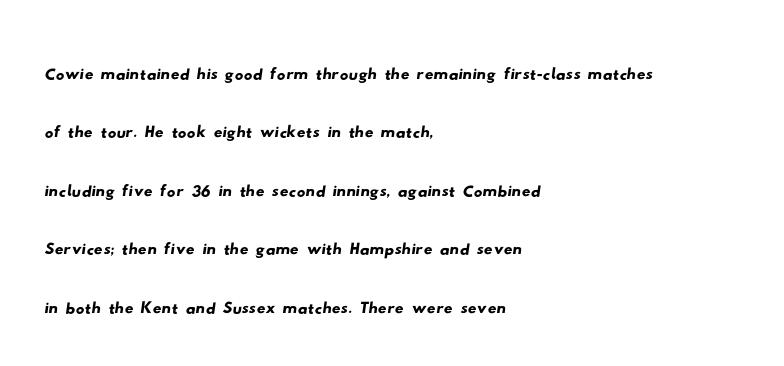
{"serif": "no", "width": "wide", "stroke_contrast": "low", "x_height": "small", "monospaced": "no", "underline": "no", "align": "left", "line_spacing": "normal", "line_spacing_ratio": 1.36, "letter_spacing": "normal", "letter_spacing_em": 0.0, "glyph_px": 43}
